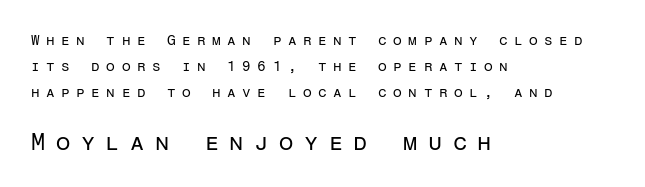
The image shows 23 px text type, upright; set left-aligned, line spacing 1.86x, unusually wide letter spacing (+0.46 em), not underlined; the second (bottom) block is 1.64x larger.
